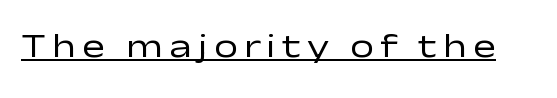
Spacing verdict: proportional, widths tailored to each character. Decoration check: the copy is underlined. The weight would be labelled regular, book, light, or lighter still. Every character sits straight up, as roman type does. Does the type have serifs? No, each stem ends abruptly.
